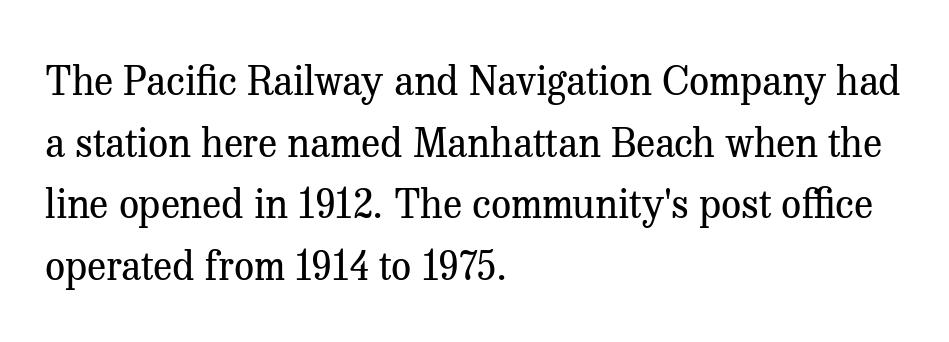
Q: Is the text bold? A: No.
Q: Is the text italic (slanted)? A: No, it is upright.
Q: Is the typeface a serif or a sans-serif typeface? A: Serif.
Q: Is the text underlined? A: No.
Q: How is the paragraph aligned? A: Left-aligned.
Q: Is the spacing between letters normal or unusually wide? A: Normal.
Q: Is the spacing between lines tight, normal or loose? A: Normal.
Q: Width (condensed, normal, or wide)? A: Normal.
Q: Stroke contrast? A: Medium.
Q: x-height? A: Medium.
Q: Monospaced? A: No.
